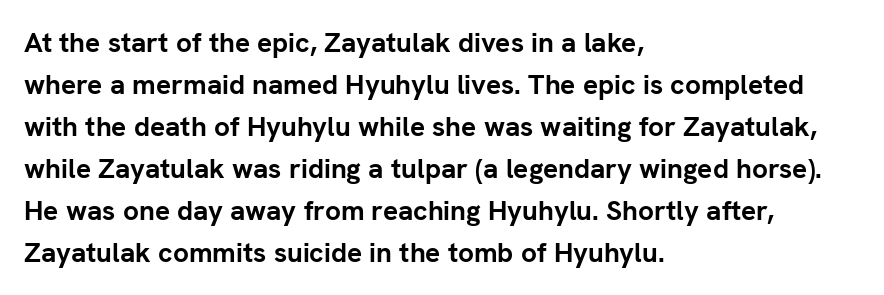
Q: Is the text bold? A: Yes.
Q: Is the text italic (slanted)? A: No, it is upright.
Q: Is the typeface a serif or a sans-serif typeface? A: Sans-serif.
Q: Is the text underlined? A: No.
Q: How is the paragraph aligned? A: Left-aligned.
Q: Is the spacing between letters normal or unusually wide? A: Normal.
Q: Is the spacing between lines tight, normal or loose? A: Normal.
Q: Width (condensed, normal, or wide)? A: Normal.
Q: Stroke contrast? A: Low.
Q: x-height? A: Medium.
Q: Monospaced? A: No.
